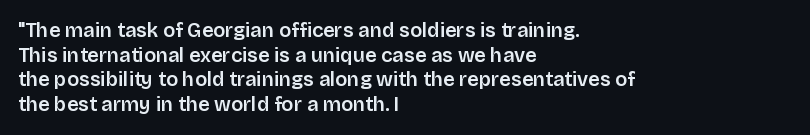
{"italic": "no", "underline": "no", "align": "left", "line_spacing_ratio": 1.23, "letter_spacing": "normal", "letter_spacing_em": 0.0, "glyph_px": 20}
